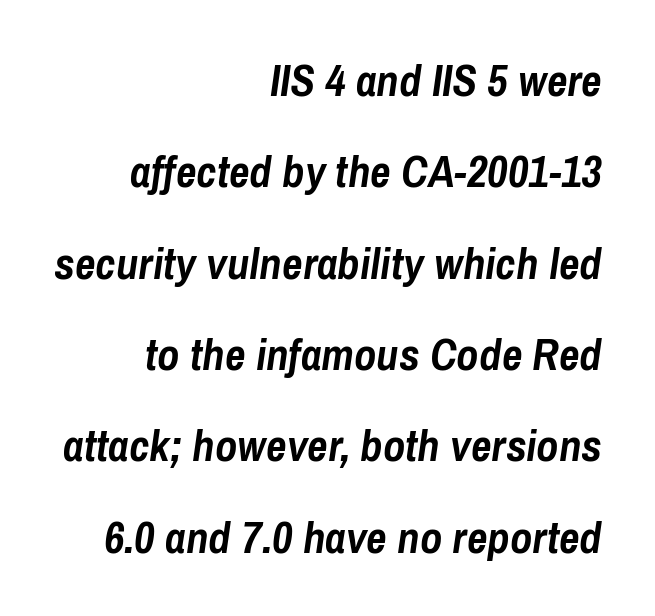
Q: Is the text bold? A: Yes.
Q: Is the text italic (slanted)? A: Yes, it leans right by about 8 degrees.
Q: Is the text underlined? A: No.
Q: How is the paragraph aligned? A: Right-aligned.
Q: Is the spacing between letters normal or unusually wide? A: Normal.
Q: Is the spacing between lines tight, normal or loose? A: Loose.
Q: Width (condensed, normal, or wide)? A: Condensed.
Q: Stroke contrast? A: Low.
Q: x-height? A: Medium.
Q: Monospaced? A: No.
